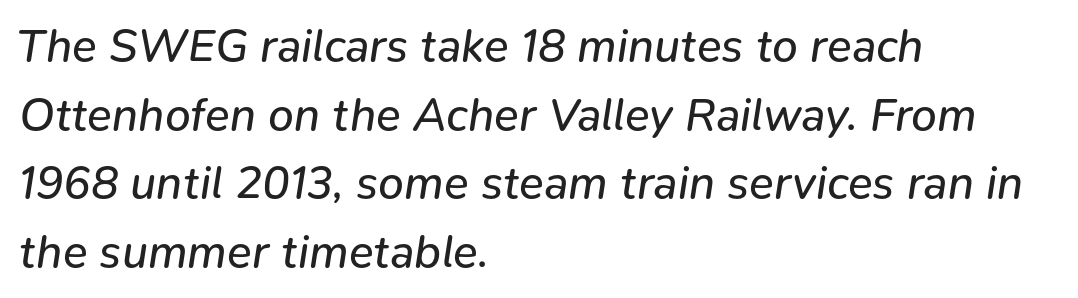
Q: Is the text bold? A: No.
Q: Is the text italic (slanted)? A: Yes, it leans right by about 9 degrees.
Q: Is the text underlined? A: No.
Q: How is the paragraph aligned? A: Left-aligned.
Q: Is the spacing between letters normal or unusually wide? A: Normal.
Q: Is the spacing between lines tight, normal or loose? A: Normal.
Q: Width (condensed, normal, or wide)? A: Normal.
Q: Stroke contrast? A: Low.
Q: x-height? A: Medium.
Q: Monospaced? A: No.
